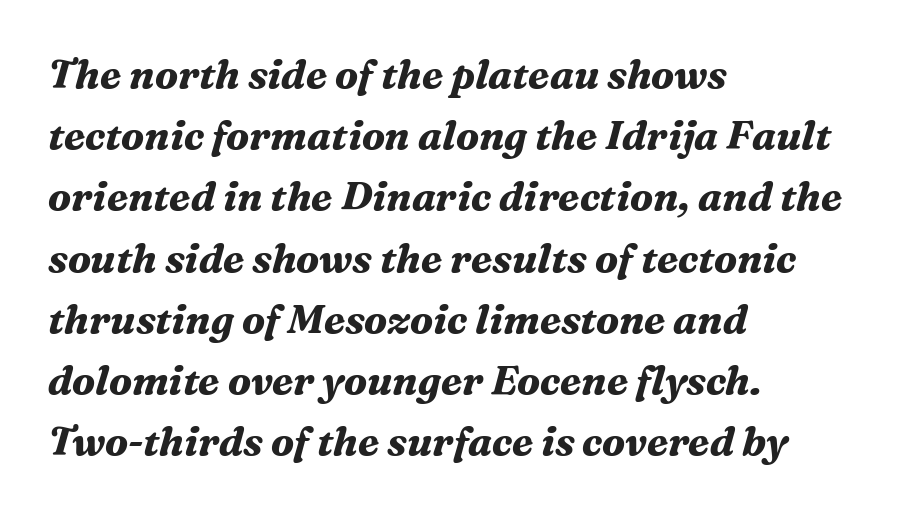
A student would call this left alignment; a typographer would say flush left, rag right. Interline gaps are of average width in this sample. Characters are canted at an angle relative to the baseline's perpendicular. The sample has been set heavy, in full bold. This sample uses plain, unmodified letter spacing. The glyphs in this specimen are seriffed.
